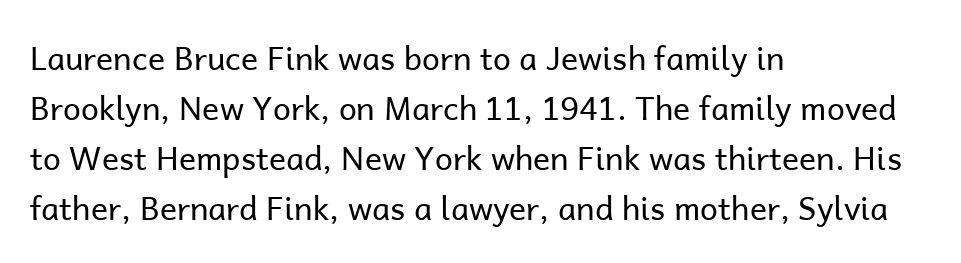
Q: Is the text bold? A: No.
Q: Is the text italic (slanted)? A: No, it is upright.
Q: Is the typeface a serif or a sans-serif typeface? A: Sans-serif.
Q: Is the text underlined? A: No.
Q: How is the paragraph aligned? A: Left-aligned.
Q: Is the spacing between letters normal or unusually wide? A: Normal.
Q: Is the spacing between lines tight, normal or loose? A: Normal.
Q: Width (condensed, normal, or wide)? A: Normal.
Q: Stroke contrast? A: Low.
Q: x-height? A: Medium.
Q: Monospaced? A: No.
